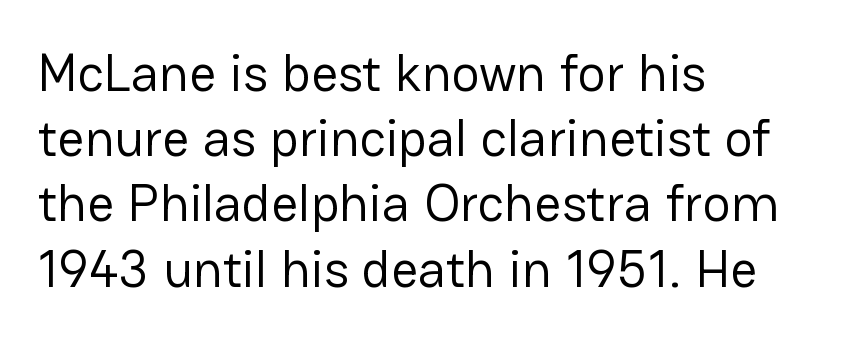
Q: Is the text bold? A: No.
Q: Is the text italic (slanted)? A: No, it is upright.
Q: Is the typeface a serif or a sans-serif typeface? A: Sans-serif.
Q: Is the text underlined? A: No.
Q: How is the paragraph aligned? A: Left-aligned.
Q: Is the spacing between letters normal or unusually wide? A: Normal.
Q: Width (condensed, normal, or wide)? A: Normal.
Q: Stroke contrast? A: Low.
Q: x-height? A: Medium.
Q: Monospaced? A: No.
